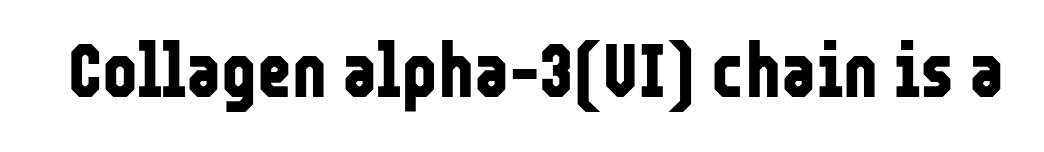
Q: Is the text bold? A: Yes.
Q: Is the text italic (slanted)? A: No, it is upright.
Q: Is the typeface a serif or a sans-serif typeface? A: Sans-serif.
Q: Is the text underlined? A: No.
Q: Is the spacing between letters normal or unusually wide? A: Normal.
Q: Width (condensed, normal, or wide)? A: Condensed.
Q: Stroke contrast? A: Low.
Q: x-height? A: Medium.
Q: Monospaced? A: No.
